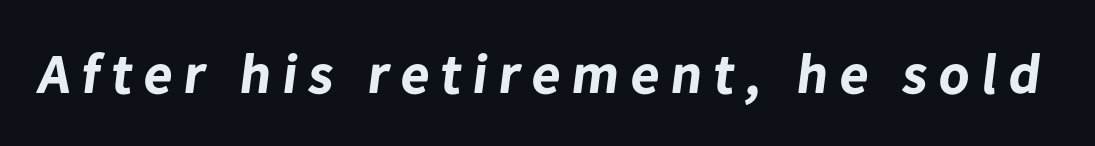
{"serif": "no", "bold": "yes", "weight": "bold", "width": "normal", "stroke_contrast": "low", "x_height": "medium", "monospaced": "no", "underline": "no", "letter_spacing": "wide", "letter_spacing_em": 0.21, "glyph_px": 56}
